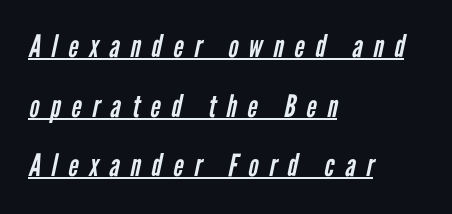
These lines are rendered in a variable-pitch font. Decoration check: the copy is underlined. Baseline-to-baseline distance is far greater than the letter height. Is this a heavy cut? Hardly; it is regular or lighter. Is this a sans? Yes — the strokes have no serifs. Inter-character spacing is expanded well beyond the font's built-in metrics.
